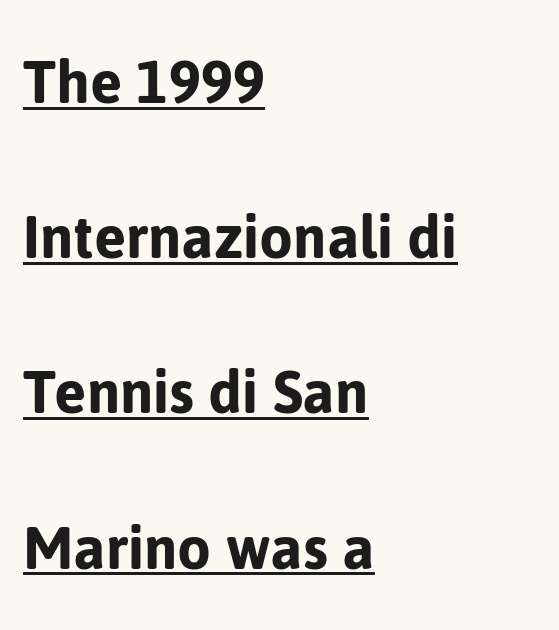
{"serif": "no", "italic": "no", "width": "normal", "stroke_contrast": "low", "x_height": "medium", "monospaced": "no", "underline": "yes", "align": "left", "line_spacing": "loose", "line_spacing_ratio": 2.25, "letter_spacing": "normal", "letter_spacing_em": 0.0, "glyph_px": 69}
